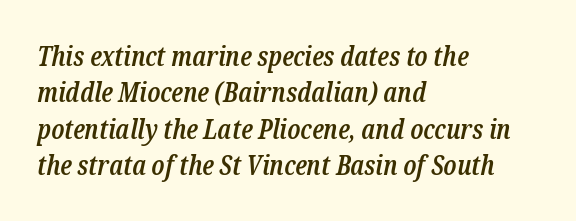
{"italic": "yes", "lean": "right", "slant_degrees": 12, "bold": "semi", "underline": "no", "align": "left", "line_spacing": "normal", "line_spacing_ratio": 1.35, "letter_spacing": "normal", "letter_spacing_em": 0.0, "glyph_px": 27}
